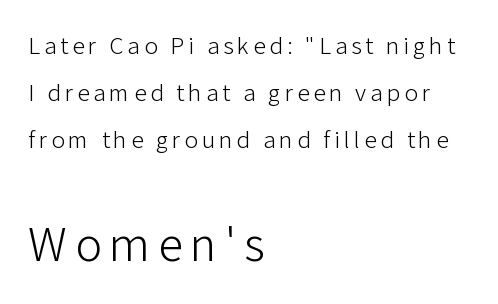
The image shows 50 px light sans-serif type, upright; set left-aligned, line spacing 1.88x, not underlined; the second (bottom) block is 2.0x larger; low stroke contrast and a medium x-height.
